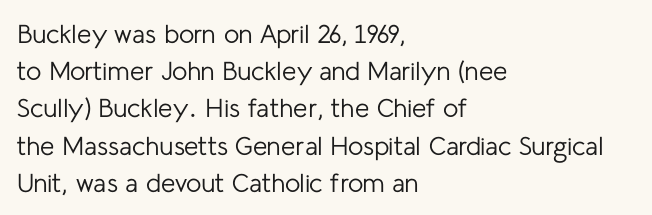
The rendering anchors every line to the left-hand side. A clean baseline with only descenders dipping below it. No chunkiness to these letters — they're not bold. Leading matches the norm, producing a regular column. Ascenders rise straight up at ninety degrees. Nobody touched the tracking dial on this one.
